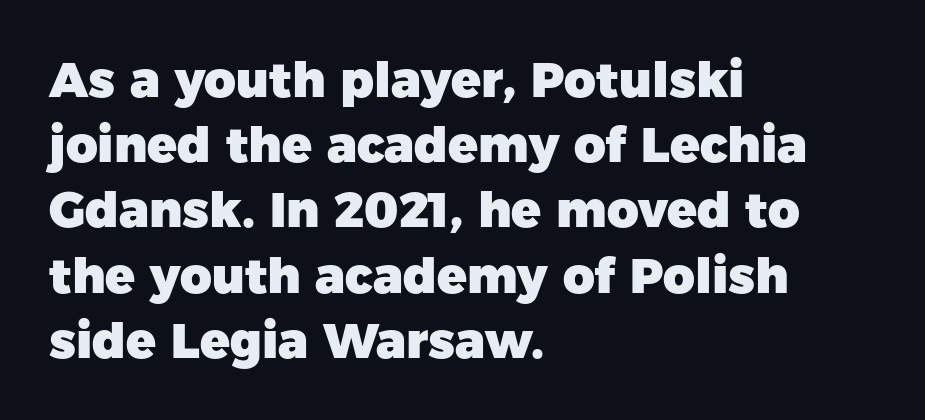
Q: Is the text bold? A: Yes.
Q: Is the text italic (slanted)? A: No, it is upright.
Q: Is the typeface a serif or a sans-serif typeface? A: Sans-serif.
Q: Is the text underlined? A: No.
Q: How is the paragraph aligned? A: Left-aligned.
Q: Is the spacing between letters normal or unusually wide? A: Normal.
Q: Is the spacing between lines tight, normal or loose? A: Normal.
Q: Width (condensed, normal, or wide)? A: Normal.
Q: Stroke contrast? A: Low.
Q: x-height? A: Medium.
Q: Monospaced? A: No.
